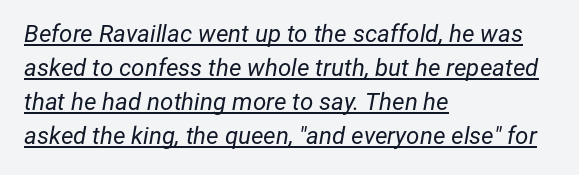
{"italic": "yes", "lean": "right", "slant_degrees": 12, "bold": "no", "underline": "yes", "align": "left", "line_spacing": "normal", "line_spacing_ratio": 1.42, "letter_spacing": "normal", "letter_spacing_em": 0.0, "glyph_px": 24}
